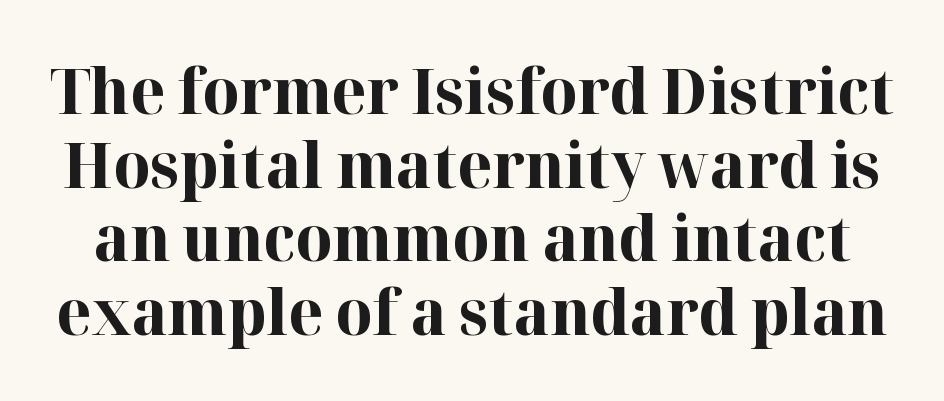
{"serif": "yes", "italic": "no", "bold": "yes", "weight": "bold", "width": "normal", "stroke_contrast": "high", "x_height": "medium", "monospaced": "no", "underline": "no", "line_spacing_ratio": 1.17, "letter_spacing": "normal", "letter_spacing_em": 0.0, "glyph_px": 63}
